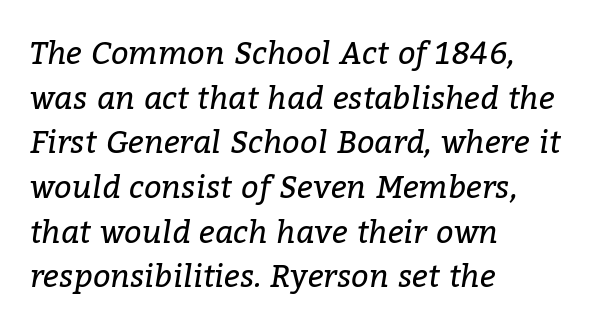
Q: Is the text bold? A: No.
Q: Is the text italic (slanted)? A: Yes, it leans right by about 9 degrees.
Q: Is the typeface a serif or a sans-serif typeface? A: Serif.
Q: Is the text underlined? A: No.
Q: How is the paragraph aligned? A: Left-aligned.
Q: Is the spacing between letters normal or unusually wide? A: Normal.
Q: Is the spacing between lines tight, normal or loose? A: Normal.
Q: Width (condensed, normal, or wide)? A: Normal.
Q: Stroke contrast? A: Low.
Q: x-height? A: Medium.
Q: Monospaced? A: No.
